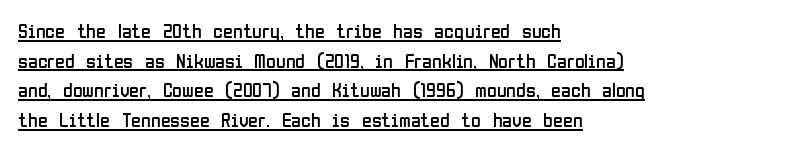
{"italic": "no", "bold": "no", "underline": "yes", "align": "left", "line_spacing": "normal", "line_spacing_ratio": 1.48, "letter_spacing": "normal", "letter_spacing_em": 0.0, "glyph_px": 20}
